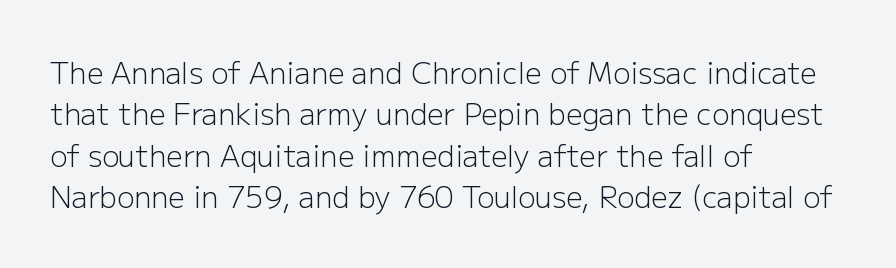
{"serif": "no", "italic": "no", "bold": "no", "weight": "light", "width": "normal", "stroke_contrast": "low", "x_height": "medium", "monospaced": "no", "underline": "no", "align": "left", "line_spacing": "normal", "line_spacing_ratio": 1.43, "letter_spacing": "normal", "letter_spacing_em": 0.0, "glyph_px": 29}
